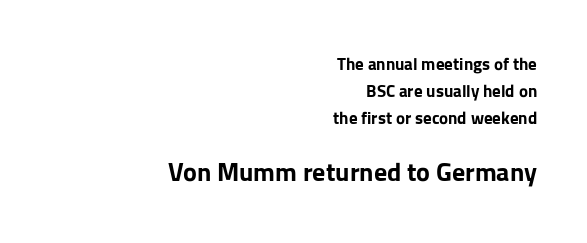
One-word summary of the alignment: right. The typesetting leans heavy: a genuine bold. These lines keep a tight, regular rhythm from letter to letter. The passage shown stacks its lines at a standard gap.
